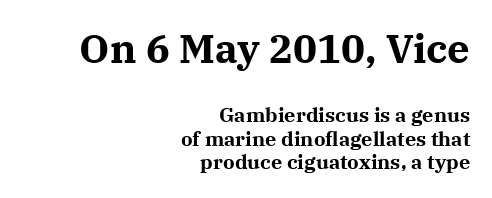
The image shows 40 px bold serif type, upright; set right-aligned, line spacing 1.18x, normal letter spacing, not underlined; the first (top) block is 2.0x larger; medium stroke contrast and a medium x-height.
